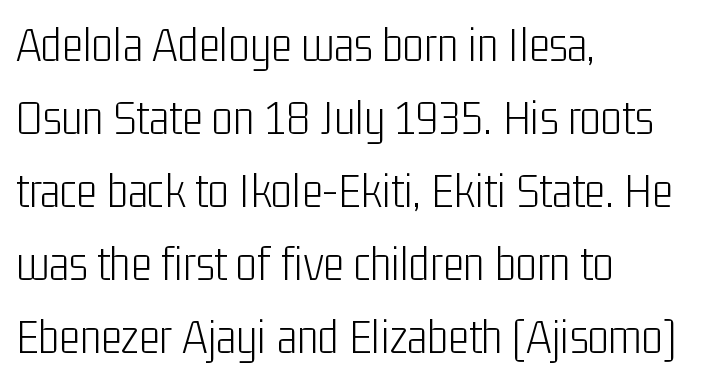
Here the designer chose a conventional face with non-uniform glyph widths. Horizontal bands of white between lines are of average thickness. Unlike a traditional serif, this face leaves its strokes unadorned. Unbolded letterforms with no extra heft.
